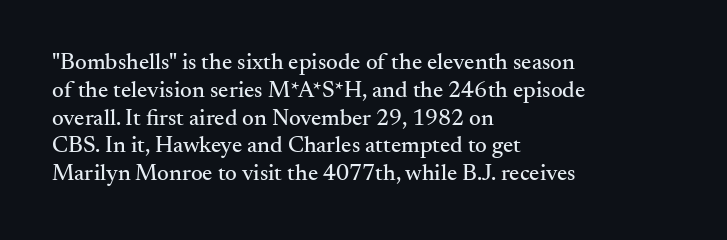
The image shows 23 px text type, upright; set left-aligned, line spacing 1.21x, normal letter spacing, not underlined.
